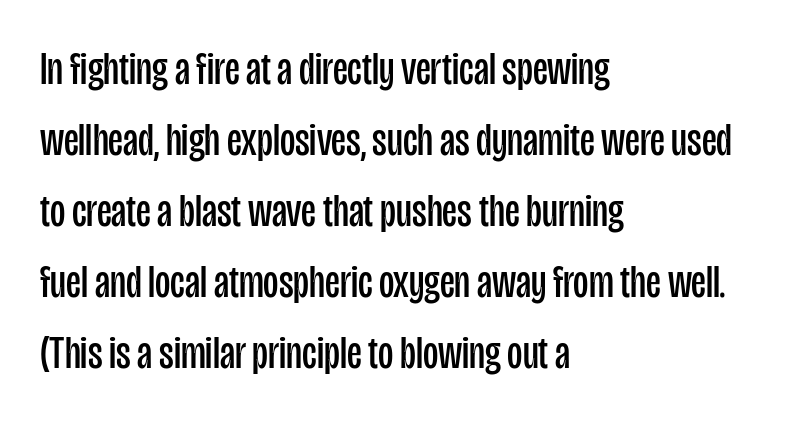
The image shows 47 px regular-weight, condensed sans-serif type, upright; set left-aligned, normal line spacing (1.51x), normal letter spacing, not underlined; low stroke contrast and a large x-height.
